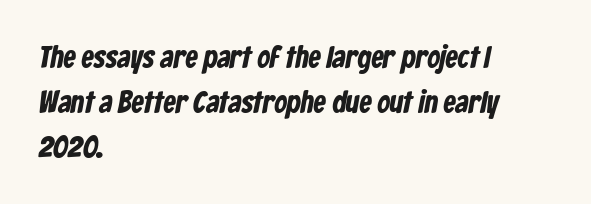
Q: Is the typeface a serif or a sans-serif typeface? A: Sans-serif.
Q: Is the text underlined? A: No.
Q: How is the paragraph aligned? A: Left-aligned.
Q: Is the spacing between letters normal or unusually wide? A: Normal.
Q: Is the spacing between lines tight, normal or loose? A: Normal.
Q: Width (condensed, normal, or wide)? A: Condensed.
Q: Stroke contrast? A: Low.
Q: x-height? A: Medium.
Q: Monospaced? A: No.
